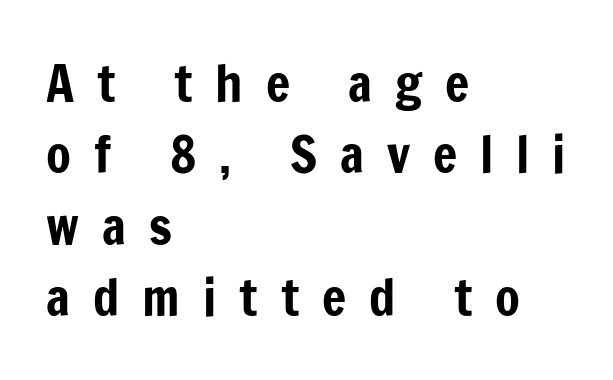
The image shows 51 px condensed sans-serif type, upright; set left-aligned, normal line spacing (1.4x), unusually wide letter spacing (+0.45 em), not underlined; low stroke contrast and a medium x-height.
